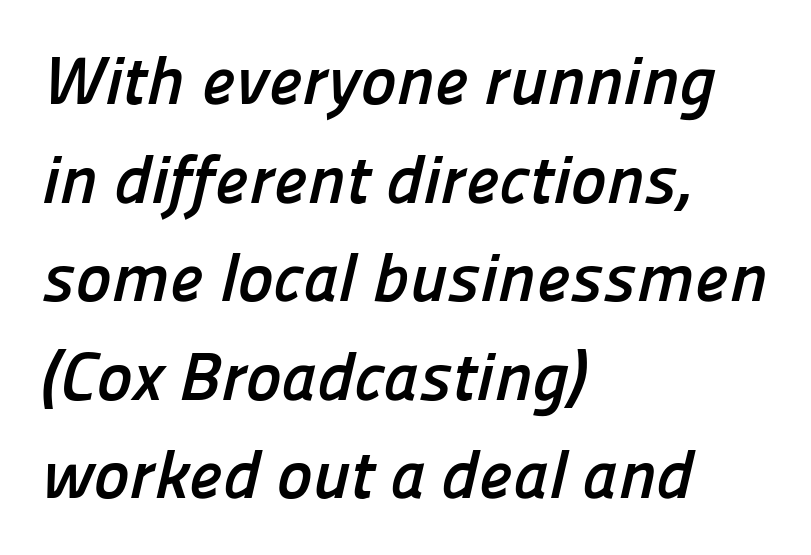
Q: Is the text bold? A: Yes.
Q: Is the typeface a serif or a sans-serif typeface? A: Sans-serif.
Q: Is the text underlined? A: No.
Q: How is the paragraph aligned? A: Left-aligned.
Q: Is the spacing between letters normal or unusually wide? A: Normal.
Q: Is the spacing between lines tight, normal or loose? A: Normal.
Q: Width (condensed, normal, or wide)? A: Normal.
Q: Stroke contrast? A: Low.
Q: x-height? A: Medium.
Q: Monospaced? A: No.
